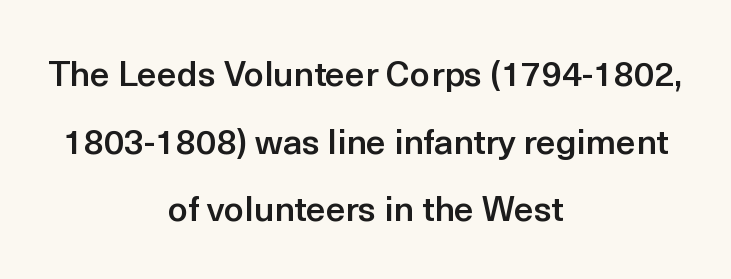
Q: Is the text bold? A: Semi-bold.
Q: Is the text italic (slanted)? A: No, it is upright.
Q: Is the typeface a serif or a sans-serif typeface? A: Sans-serif.
Q: Is the text underlined? A: No.
Q: How is the paragraph aligned? A: Centered.
Q: Is the spacing between letters normal or unusually wide? A: Normal.
Q: Is the spacing between lines tight, normal or loose? A: Loose.
Q: Width (condensed, normal, or wide)? A: Normal.
Q: x-height? A: Medium.
Q: Monospaced? A: No.
